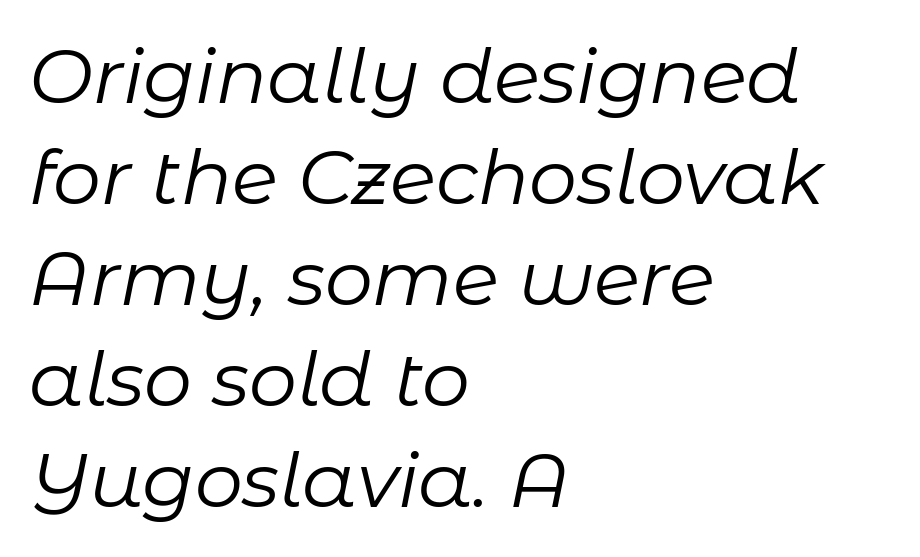
The specimen reads as italic at a glance. These lines are set flush left with a ragged right edge. Spacing verdict: proportional, widths tailored to each character. Observe the ordinary spacing: letters are neighbours, not strangers. Vertical stems look standard width or narrower in stroke. Quick note: interline space is typical.
